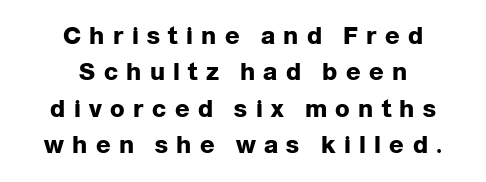
The typesetting leans heavy: a genuine bold. A roman cut, with each character standing at attention. Does the copy run flush right? No — it is centered line by line. Is there much room between lines? A standard amount, neither cramped nor airy. Plain, unruled lines of type.
